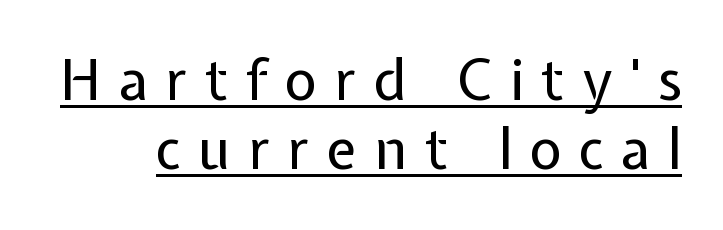
Q: Is the text bold? A: No.
Q: Is the text italic (slanted)? A: No, it is upright.
Q: Is the typeface a serif or a sans-serif typeface? A: Sans-serif.
Q: Is the text underlined? A: Yes.
Q: Is the spacing between letters normal or unusually wide? A: Unusually wide.
Q: Width (condensed, normal, or wide)? A: Normal.
Q: Stroke contrast? A: Low.
Q: x-height? A: Medium.
Q: Monospaced? A: No.
